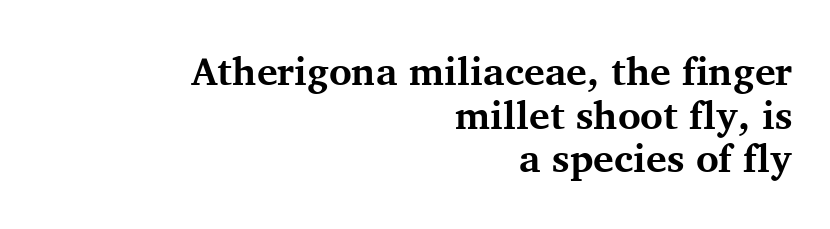
{"serif": "yes", "italic": "no", "bold": "yes", "weight": "bold", "width": "normal", "stroke_contrast": "medium", "x_height": "medium", "monospaced": "no", "underline": "no", "align": "right", "line_spacing": "tight", "line_spacing_ratio": 1.12, "letter_spacing": "normal", "letter_spacing_em": 0.0, "glyph_px": 39}
